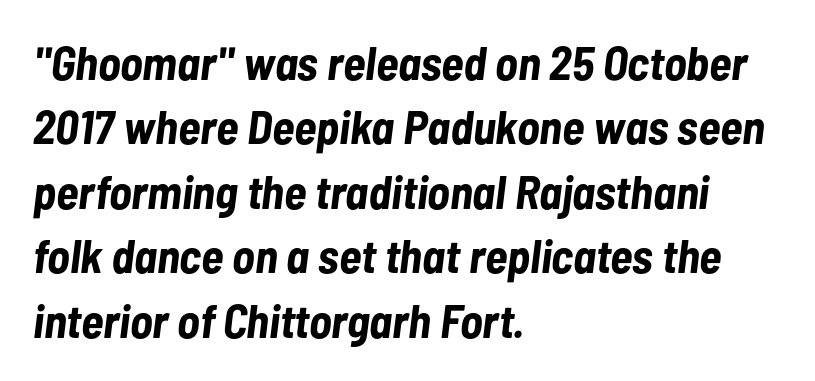
Q: Is the text bold? A: Yes.
Q: Is the text italic (slanted)? A: Yes, it leans right by about 7 degrees.
Q: Is the text underlined? A: No.
Q: How is the paragraph aligned? A: Left-aligned.
Q: Is the spacing between letters normal or unusually wide? A: Normal.
Q: Is the spacing between lines tight, normal or loose? A: Normal.
Q: Width (condensed, normal, or wide)? A: Condensed.
Q: Stroke contrast? A: Low.
Q: x-height? A: Medium.
Q: Monospaced? A: No.
